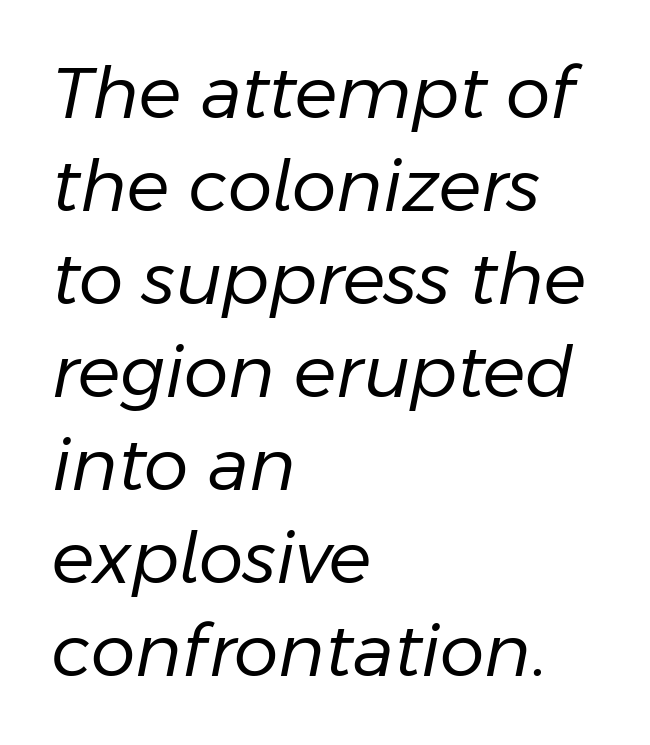
The image shows 71 px regular-weight type, italic (leaning right); set left-aligned, normal line spacing (1.31x), normal letter spacing, not underlined; low stroke contrast and a medium x-height.
